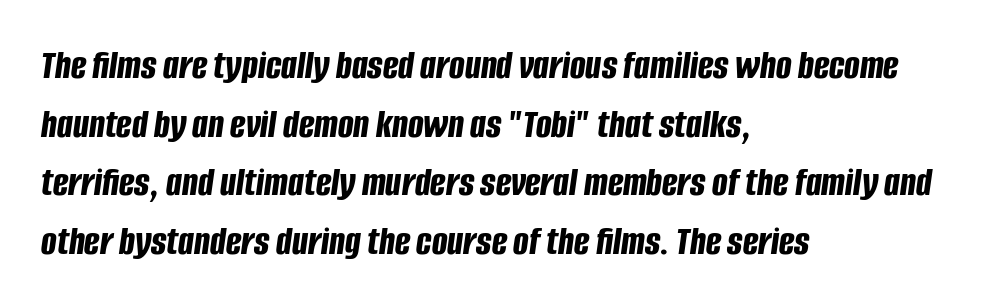
{"italic": "yes", "lean": "right", "slant_degrees": 8, "bold": "yes", "weight": "bold", "width": "condensed", "stroke_contrast": "low", "x_height": "large", "monospaced": "no", "underline": "no", "align": "left", "line_spacing": "normal", "line_spacing_ratio": 1.43, "letter_spacing": "normal", "letter_spacing_em": 0.0, "glyph_px": 41}
